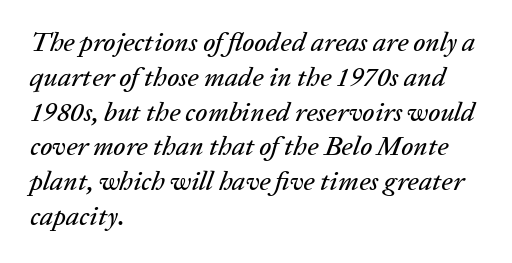
Q: Is the text italic (slanted)? A: Yes, it leans right by about 20 degrees.
Q: Is the text underlined? A: No.
Q: How is the paragraph aligned? A: Left-aligned.
Q: Is the spacing between letters normal or unusually wide? A: Normal.
Q: Is the spacing between lines tight, normal or loose? A: Normal.
